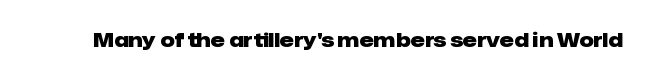
{"italic": "no", "bold": "yes", "underline": "no", "letter_spacing": "normal", "letter_spacing_em": 0.0, "glyph_px": 20}
